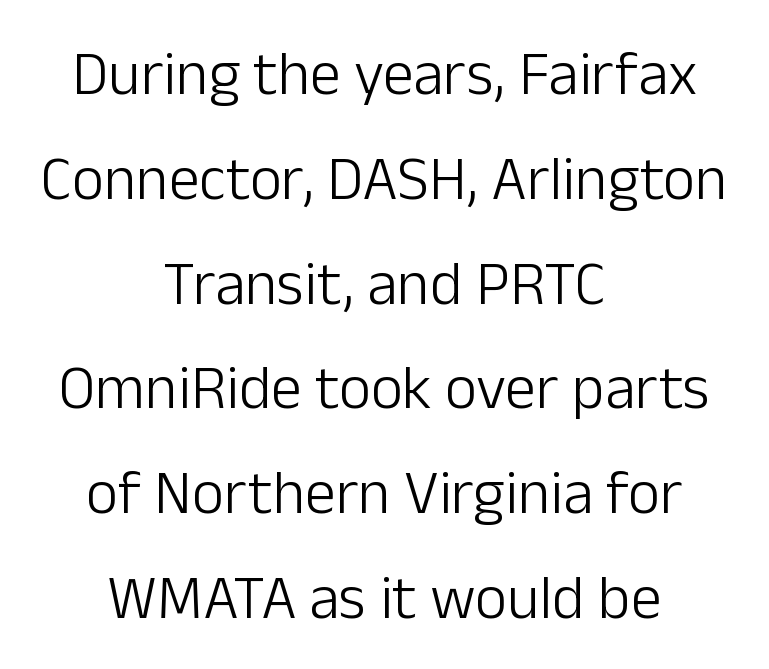
{"serif": "no", "italic": "no", "bold": "no", "weight": "light", "width": "normal", "stroke_contrast": "low", "x_height": "medium", "monospaced": "no", "underline": "no", "align": "center", "line_spacing": "normal", "line_spacing_ratio": 1.69, "letter_spacing": "normal", "letter_spacing_em": 0.0, "glyph_px": 62}
